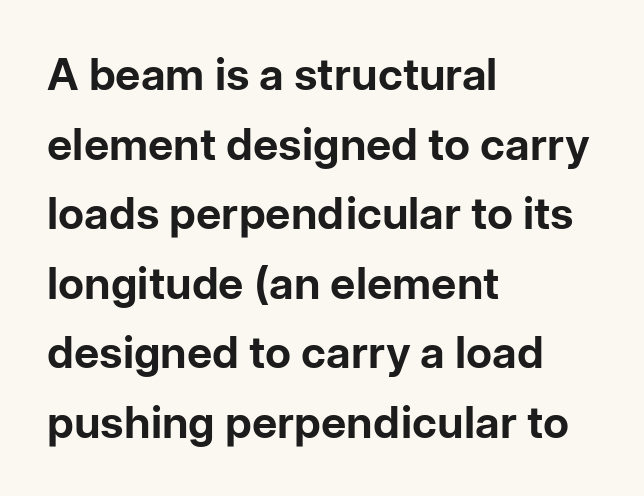
The image shows 44 px bold sans-serif type, upright; set left-aligned, normal line spacing (1.58x), normal letter spacing, not underlined; low stroke contrast and a medium x-height.
